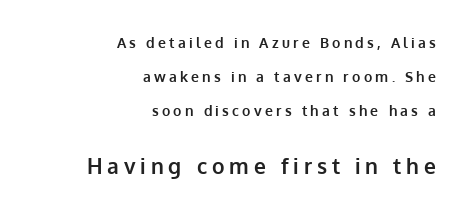
The image shows 21 px bold type, upright; set right-aligned, loose line spacing (2.43x), unusually wide letter spacing (+0.23 em), not underlined; the second (bottom) block is 1.5x larger.
